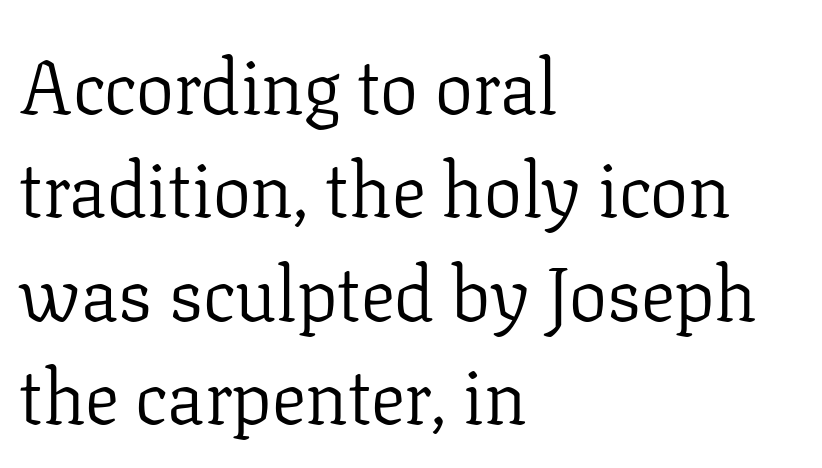
{"serif": "yes", "italic": "no", "bold": "no", "weight": "light", "width": "normal", "stroke_contrast": "low", "x_height": "medium", "monospaced": "no", "underline": "no", "align": "left", "line_spacing": "normal", "line_spacing_ratio": 1.36, "letter_spacing": "normal", "letter_spacing_em": 0.0, "glyph_px": 76}
